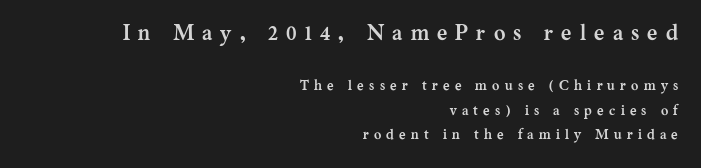
Q: Is the text bold? A: Yes.
Q: Is the text italic (slanted)? A: No, it is upright.
Q: Is the text underlined? A: No.
Q: How is the paragraph aligned? A: Right-aligned.
Q: Is the spacing between letters normal or unusually wide? A: Unusually wide.
Q: Which block of text is set in a larger size, the first (top) or the second (bottom)? A: The first (top) one.
